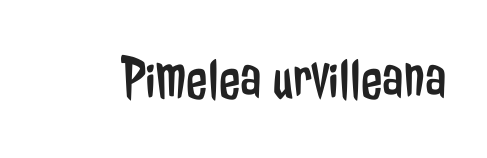
Q: Is the text bold? A: No.
Q: Is the text italic (slanted)? A: No, it is upright.
Q: Is the typeface a serif or a sans-serif typeface? A: Sans-serif.
Q: Is the text underlined? A: No.
Q: Is the spacing between letters normal or unusually wide? A: Normal.
Q: Width (condensed, normal, or wide)? A: Condensed.
Q: Stroke contrast? A: Low.
Q: x-height? A: Medium.
Q: Monospaced? A: No.
